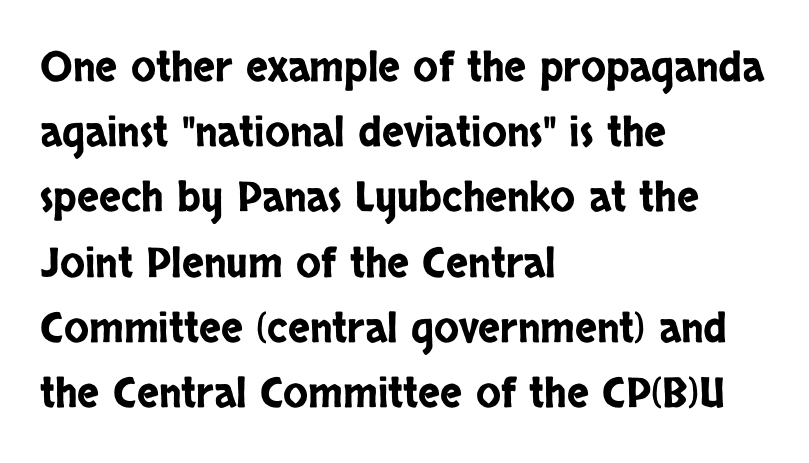
Q: Is the text italic (slanted)? A: No, it is upright.
Q: Is the typeface a serif or a sans-serif typeface? A: Sans-serif.
Q: Is the text underlined? A: No.
Q: How is the paragraph aligned? A: Left-aligned.
Q: Is the spacing between letters normal or unusually wide? A: Normal.
Q: Is the spacing between lines tight, normal or loose? A: Normal.
Q: Width (condensed, normal, or wide)? A: Condensed.
Q: Stroke contrast? A: Low.
Q: x-height? A: Large.
Q: Monospaced? A: No.
